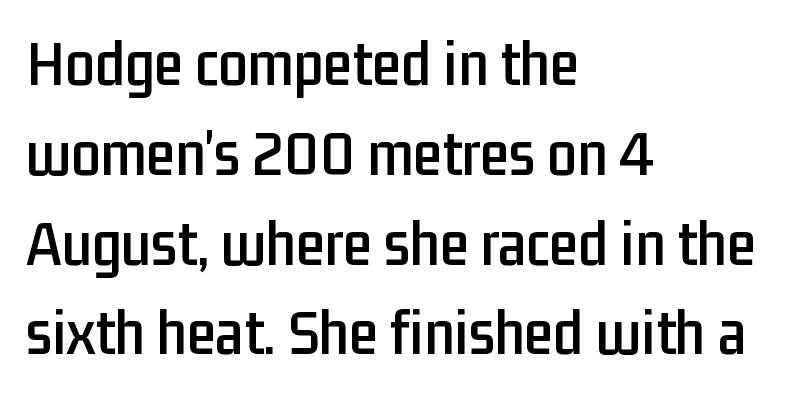
The image shows 66 px condensed sans-serif type, upright; set left-aligned, normal line spacing (1.36x), normal letter spacing, not underlined; low stroke contrast and a medium x-height.
